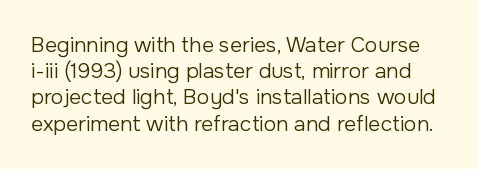
This reads as an unemphasized weight, regular at the heaviest. The letterforms sit shoulder to shoulder at normal distance. The string is rendered with underlining switched off. This sample uses an upright cut, with every glyph sitting square on the baseline. Reading down the column, the eye jumps a familiar distance to each next line.
